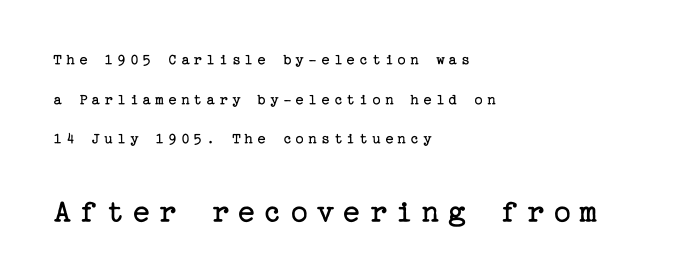
Q: Is the text bold? A: No.
Q: Is the text italic (slanted)? A: No, it is upright.
Q: Is the typeface a serif or a sans-serif typeface? A: Serif.
Q: Is the text underlined? A: No.
Q: How is the paragraph aligned? A: Left-aligned.
Q: Is the spacing between letters normal or unusually wide? A: Unusually wide.
Q: Is the spacing between lines tight, normal or loose? A: Loose.
Q: Which block of text is set in a larger size, the first (top) or the second (bottom)? A: The second (bottom) one.
Q: Width (condensed, normal, or wide)? A: Normal.
Q: Stroke contrast? A: Low.
Q: x-height? A: Medium.
